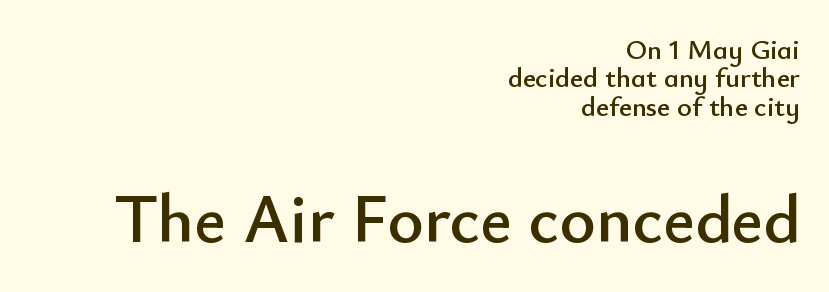
The emphasis by scale lands on block number two, below. This sample is right-justified, so line beginnings fall wherever the words allow. These lines are rendered in a variable-pitch font. This block would grow much taller if given ordinary leading; it's compressed now. Letter spacing: default. The type sits square on the baseline with zero lean.
